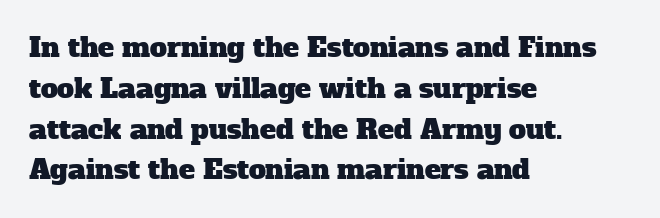
These lines sit exactly where default settings would place them. The baseline area is clear. Tracking here is standard; glyphs follow each other at the usual distance. Typeset ragged right — the left edge is the straight one.
